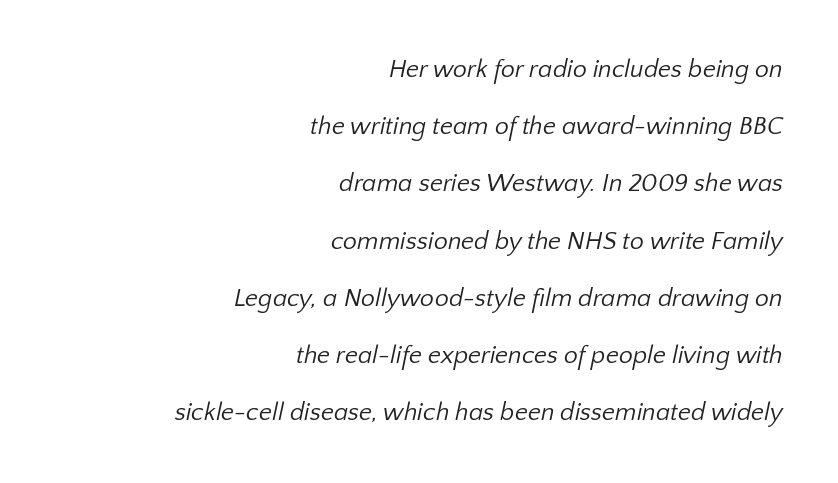
You could fit nearly another row in the gap between these rows. Leftover space on each line is placed entirely before the opening word. These lines keep a tight, regular rhythm from letter to letter. Vertical stems look standard width or narrower in stroke. This rendering features lettering with no underline.
